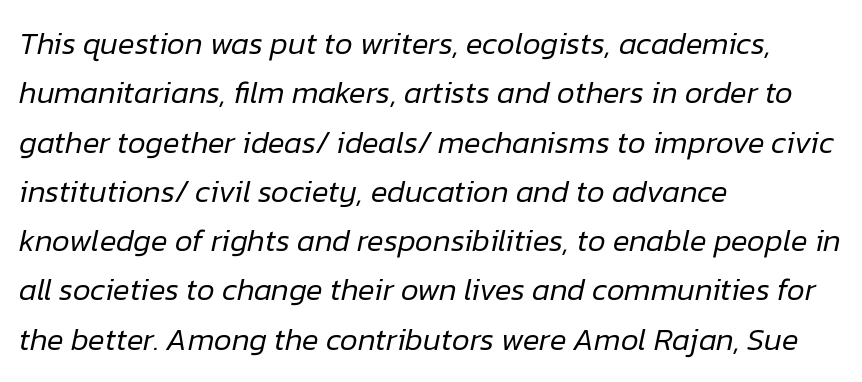
Q: Is the text bold? A: No.
Q: Is the text italic (slanted)? A: Yes, it leans right by about 12 degrees.
Q: Is the text underlined? A: No.
Q: How is the paragraph aligned? A: Left-aligned.
Q: Is the spacing between letters normal or unusually wide? A: Normal.
Q: Is the spacing between lines tight, normal or loose? A: Normal.
Q: Width (condensed, normal, or wide)? A: Normal.
Q: Stroke contrast? A: Low.
Q: x-height? A: Medium.
Q: Monospaced? A: No.
